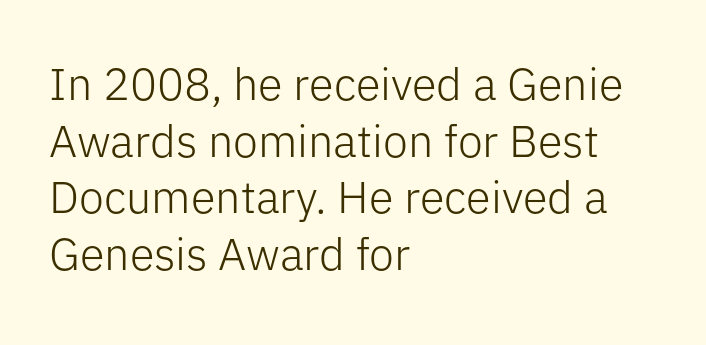
Q: Is the text bold? A: No.
Q: Is the text italic (slanted)? A: No, it is upright.
Q: Is the typeface a serif or a sans-serif typeface? A: Sans-serif.
Q: Is the text underlined? A: No.
Q: How is the paragraph aligned? A: Left-aligned.
Q: Is the spacing between letters normal or unusually wide? A: Normal.
Q: Is the spacing between lines tight, normal or loose? A: Normal.
Q: Width (condensed, normal, or wide)? A: Normal.
Q: Stroke contrast? A: Low.
Q: x-height? A: Medium.
Q: Monospaced? A: No.
